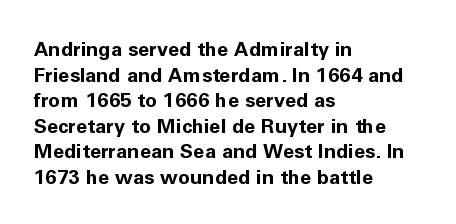
{"italic": "no", "bold": "yes", "underline": "no", "align": "left", "line_spacing": "normal", "line_spacing_ratio": 1.28, "letter_spacing": "normal", "letter_spacing_em": 0.0, "glyph_px": 20}
